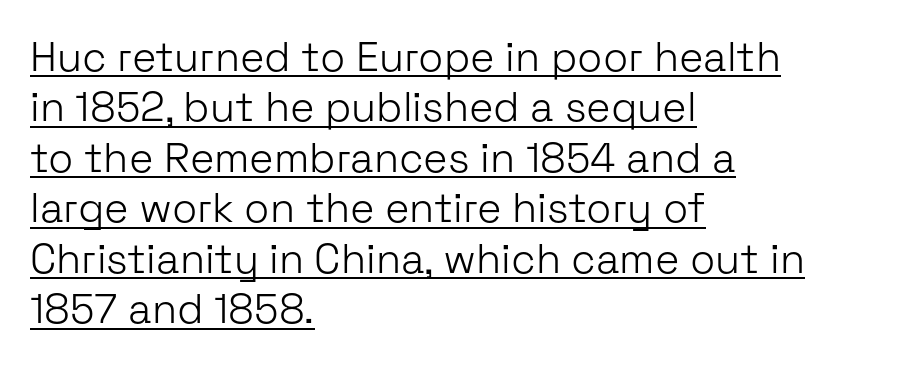
Q: Is the text bold? A: No.
Q: Is the text italic (slanted)? A: No, it is upright.
Q: Is the typeface a serif or a sans-serif typeface? A: Sans-serif.
Q: Is the text underlined? A: Yes.
Q: How is the paragraph aligned? A: Left-aligned.
Q: Is the spacing between letters normal or unusually wide? A: Normal.
Q: Width (condensed, normal, or wide)? A: Normal.
Q: Stroke contrast? A: Low.
Q: x-height? A: Medium.
Q: Monospaced? A: No.
